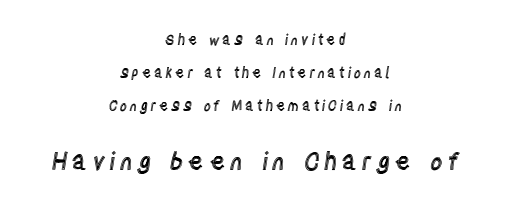
The image shows 24 px text type; set centered, loose line spacing (2.34x), not underlined; the second (bottom) block is 1.71x larger.
